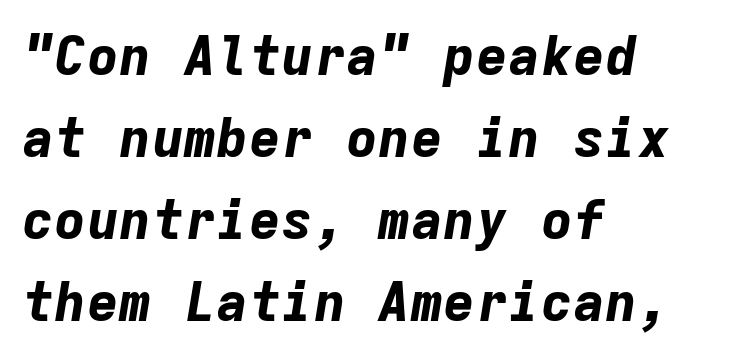
The image shows 54 px bold type, italic (leaning right), monospaced; set left-aligned, normal line spacing (1.52x), normal letter spacing, not underlined; low stroke contrast and a medium x-height.
